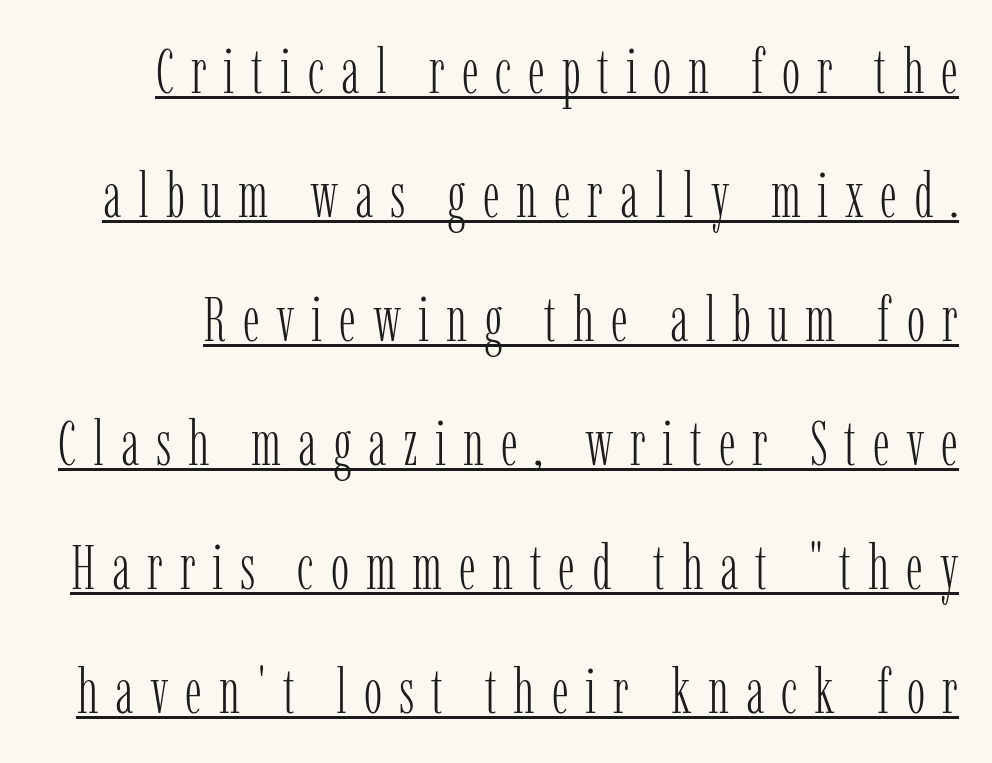
{"serif": "yes", "italic": "no", "bold": "no", "weight": "light", "width": "condensed", "stroke_contrast": "low", "x_height": "medium", "monospaced": "no", "underline": "yes", "line_spacing": "loose", "line_spacing_ratio": 2.0, "letter_spacing": "wide", "letter_spacing_em": 0.27, "glyph_px": 62}
